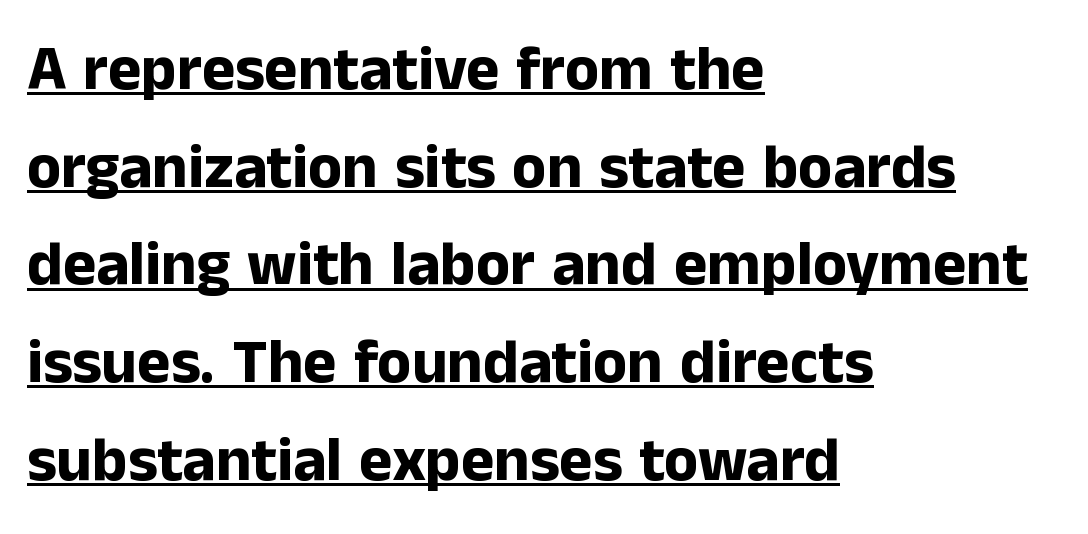
Q: Is the text bold? A: Yes.
Q: Is the text italic (slanted)? A: No, it is upright.
Q: Is the typeface a serif or a sans-serif typeface? A: Sans-serif.
Q: Is the text underlined? A: Yes.
Q: How is the paragraph aligned? A: Left-aligned.
Q: Is the spacing between letters normal or unusually wide? A: Normal.
Q: Is the spacing between lines tight, normal or loose? A: Normal.
Q: Width (condensed, normal, or wide)? A: Normal.
Q: Stroke contrast? A: Low.
Q: x-height? A: Medium.
Q: Monospaced? A: No.
